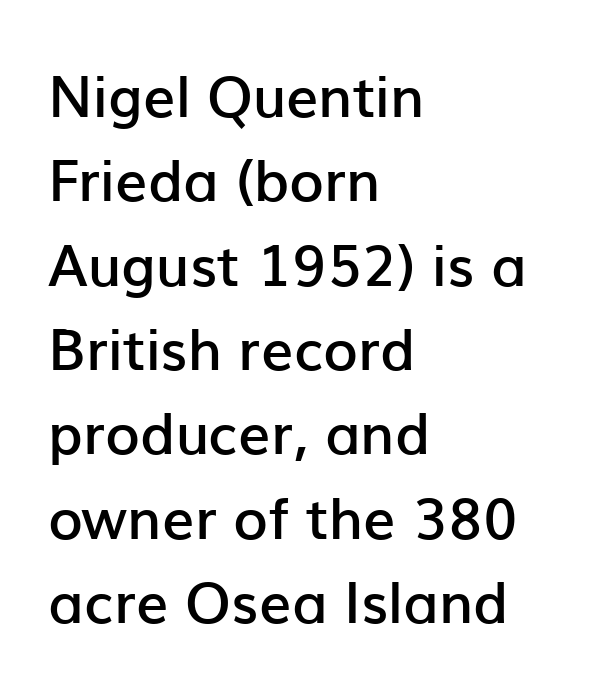
The image shows 57 px semibold sans-serif type, upright; set left-aligned, normal line spacing (1.48x), normal letter spacing, not underlined; low stroke contrast and a medium x-height.
